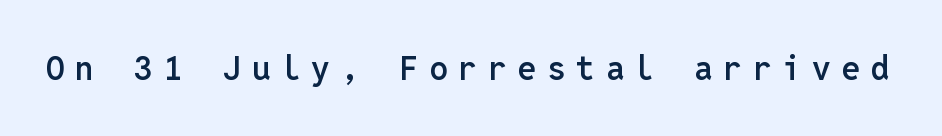
{"serif": "no", "italic": "no", "bold": "semi", "weight": "semibold", "width": "normal", "stroke_contrast": "low", "x_height": "medium", "monospaced": "yes", "underline": "no", "letter_spacing": "wide", "letter_spacing_em": 0.33, "glyph_px": 33}
